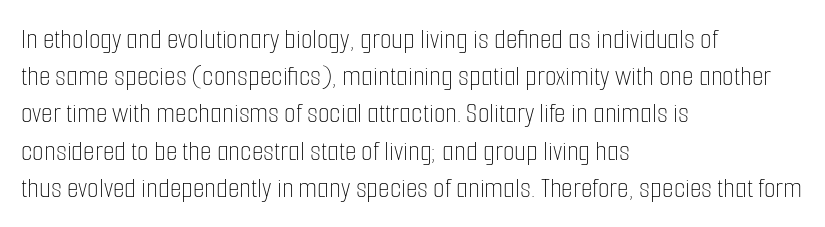
The passage shown is not bold in any degree. Layout note: lines flush left. Every stem runs plumb, perpendicular to the baseline. Compared with typical body copy, the letter spacing here is the same. Anything drawn beneath the words? Only blank space. Think of a printed novel: that variable character pitch is what you see here.
